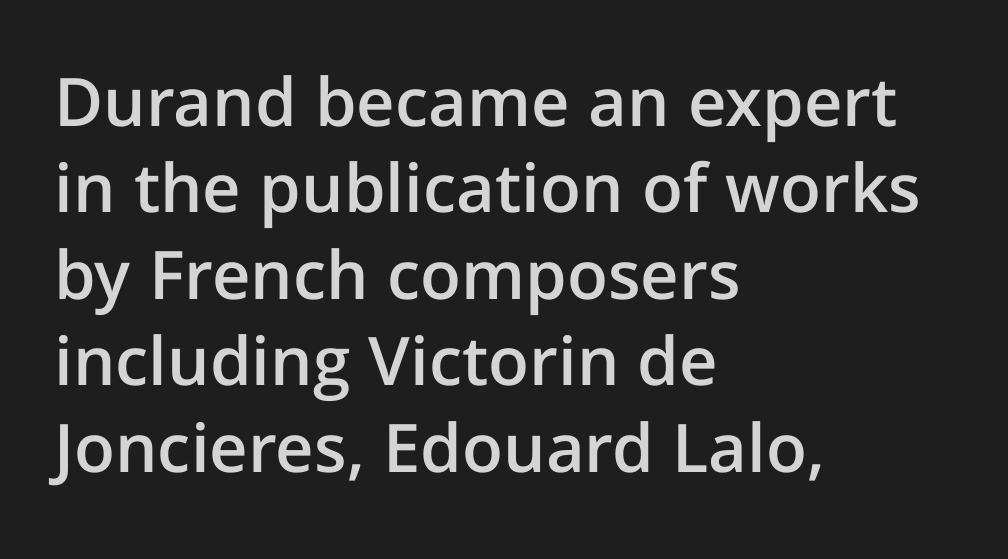
The image shows 67 px semibold sans-serif type, upright; set left-aligned, normal line spacing (1.29x), normal letter spacing, not underlined; low stroke contrast and a medium x-height.
